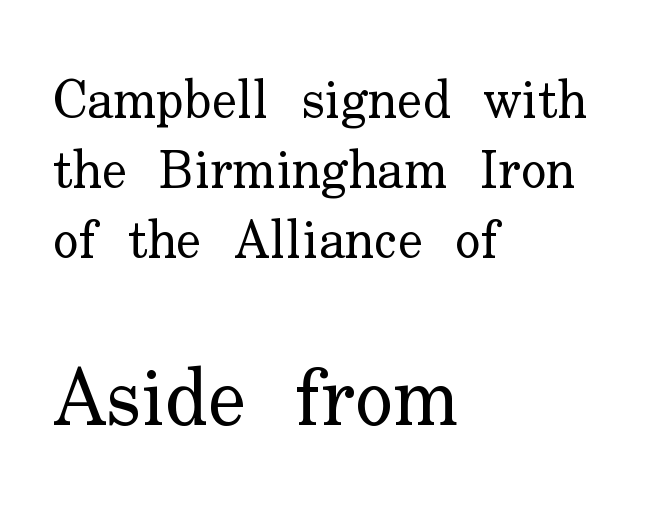
Q: Is the text bold? A: No.
Q: Is the text italic (slanted)? A: No, it is upright.
Q: Is the typeface a serif or a sans-serif typeface? A: Serif.
Q: Is the text underlined? A: No.
Q: How is the paragraph aligned? A: Left-aligned.
Q: Is the spacing between letters normal or unusually wide? A: Normal.
Q: Is the spacing between lines tight, normal or loose? A: Normal.
Q: Which block of text is set in a larger size, the first (top) or the second (bottom)? A: The second (bottom) one.
Q: Width (condensed, normal, or wide)? A: Normal.
Q: Stroke contrast? A: Low.
Q: x-height? A: Small.
Q: Monospaced? A: No.
